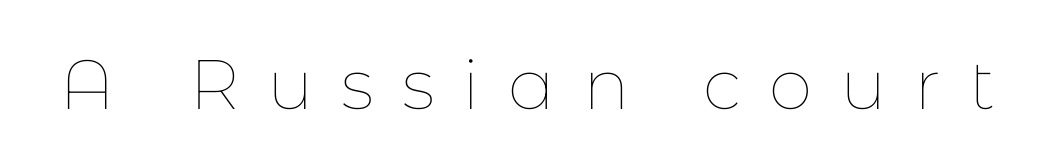
{"italic": "no", "bold": "no", "weight": "thin", "width": "normal", "stroke_contrast": "low", "x_height": "medium", "monospaced": "no", "underline": "no", "letter_spacing": "wide", "letter_spacing_em": 0.4, "glyph_px": 70}
